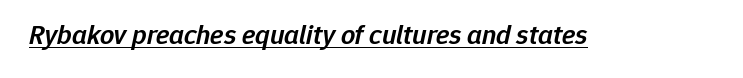
The image shows 28 px semibold type, italic (leaning right); set normal letter spacing, underlined; low stroke contrast and a medium x-height.
